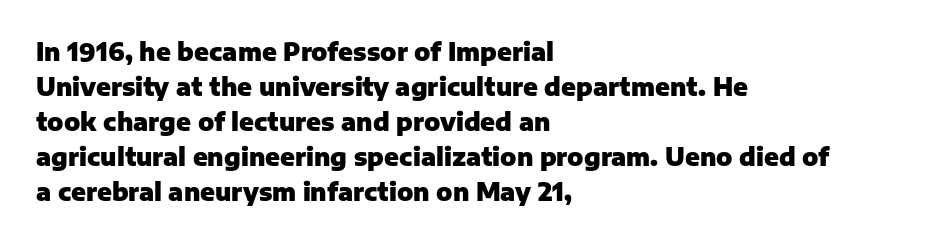
{"italic": "no", "bold": "yes", "underline": "no", "align": "left", "line_spacing": "normal", "line_spacing_ratio": 1.46, "letter_spacing": "normal", "letter_spacing_em": 0.0, "glyph_px": 24}
